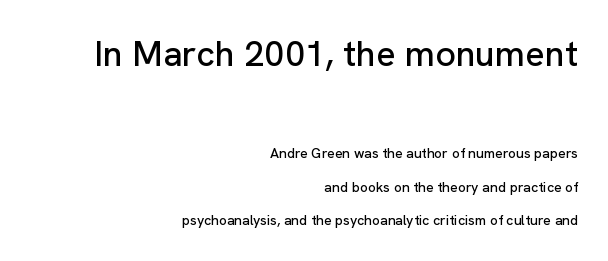
Is this a sans? Yes — the strokes have no serifs. Tall strokes in this sample are plumb rather than angled. Proportional: the letters do not fall into vertical columns. The rag falls on the left side of this text block. The string is rendered with underlining switched off. Honestly, the letter spacing is just normal — you wouldn't notice it.
